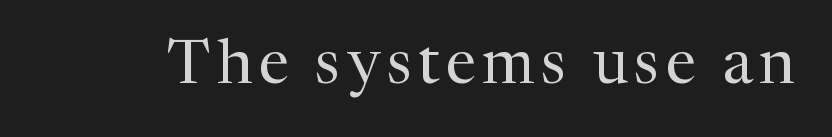
The image shows 62 px regular-weight serif type, upright; set not underlined; medium stroke contrast and a medium x-height.
